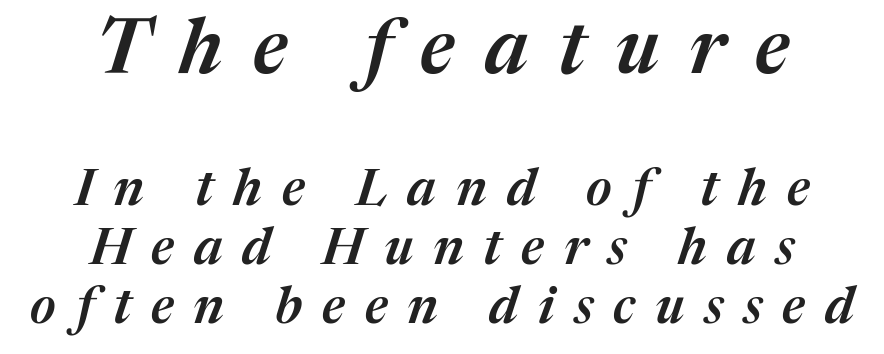
Q: Is the text bold? A: Semi-bold.
Q: Is the text italic (slanted)? A: Yes, it leans right by about 17 degrees.
Q: Is the text underlined? A: No.
Q: How is the paragraph aligned? A: Centered.
Q: Is the spacing between letters normal or unusually wide? A: Unusually wide.
Q: Which block of text is set in a larger size, the first (top) or the second (bottom)? A: The first (top) one.
Q: Width (condensed, normal, or wide)? A: Normal.
Q: Stroke contrast? A: Medium.
Q: x-height? A: Medium.
Q: Monospaced? A: No.
